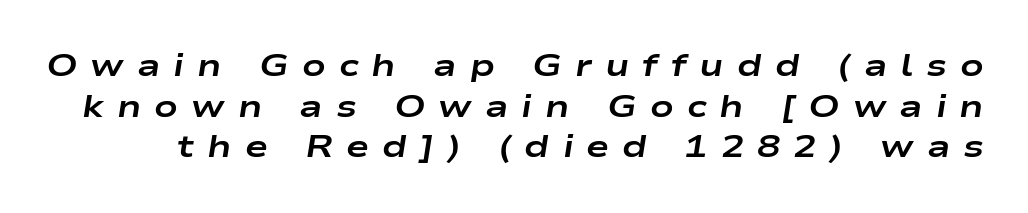
Q: Is the text bold? A: Yes.
Q: Is the text italic (slanted)? A: Yes, it leans right by about 9 degrees.
Q: Is the text underlined? A: No.
Q: Is the spacing between letters normal or unusually wide? A: Unusually wide.
Q: Is the spacing between lines tight, normal or loose? A: Normal.
Q: Width (condensed, normal, or wide)? A: Wide.
Q: Stroke contrast? A: Low.
Q: x-height? A: Medium.
Q: Monospaced? A: No.
